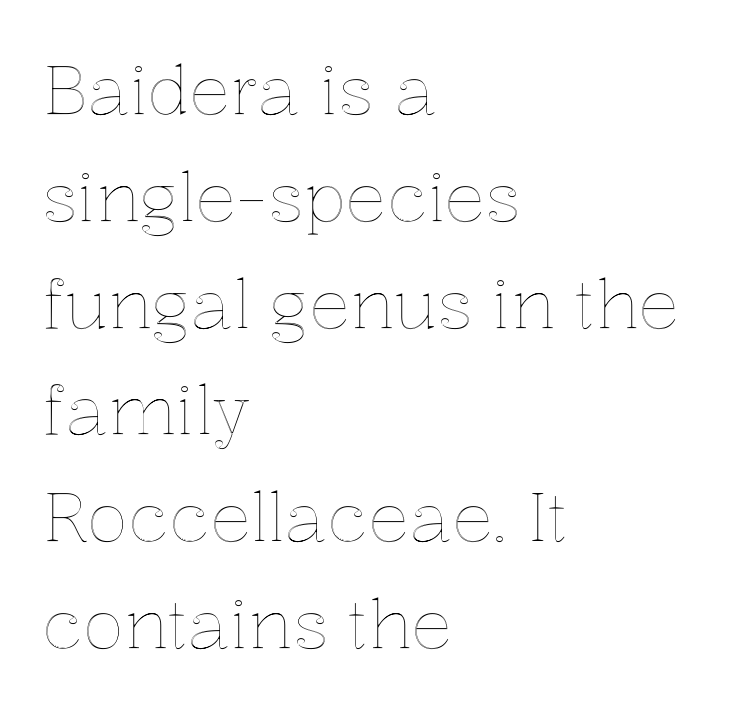
The image shows 68 px text type, upright; set left-aligned, normal line spacing (1.57x), normal letter spacing, not underlined; a medium x-height.
